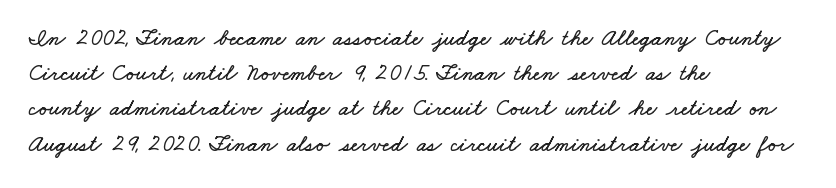
The image shows 23 px text type; set left-aligned, normal line spacing (1.53x), normal letter spacing, not underlined.
